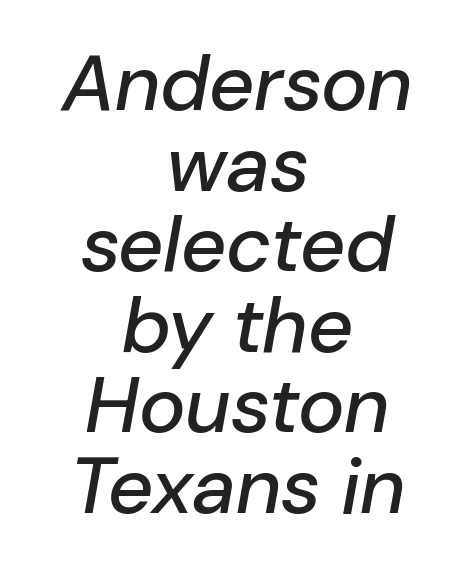
{"italic": "yes", "lean": "right", "slant_degrees": 10, "width": "normal", "stroke_contrast": "low", "x_height": "medium", "monospaced": "no", "underline": "no", "align": "center", "line_spacing": "tight", "line_spacing_ratio": 1.02, "letter_spacing": "normal", "letter_spacing_em": 0.0, "glyph_px": 79}
